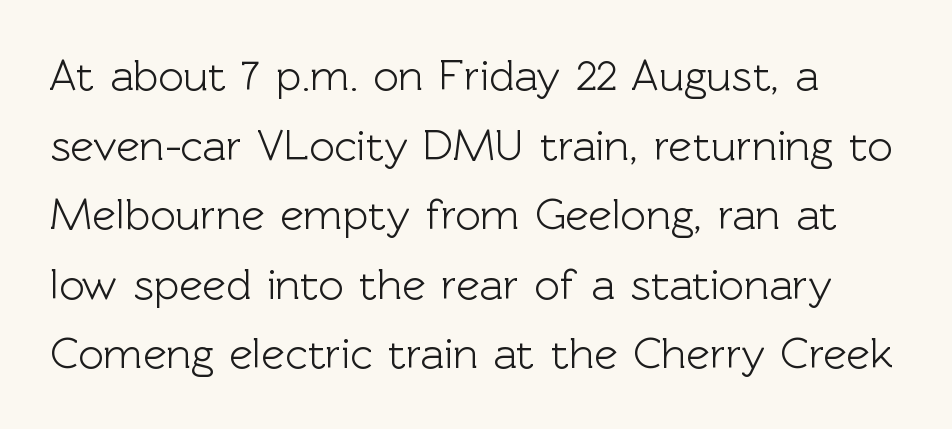
Q: Is the text italic (slanted)? A: No, it is upright.
Q: Is the typeface a serif or a sans-serif typeface? A: Sans-serif.
Q: Is the text underlined? A: No.
Q: Is the spacing between letters normal or unusually wide? A: Normal.
Q: Is the spacing between lines tight, normal or loose? A: Normal.
Q: Width (condensed, normal, or wide)? A: Normal.
Q: x-height? A: Medium.
Q: Monospaced? A: No.
